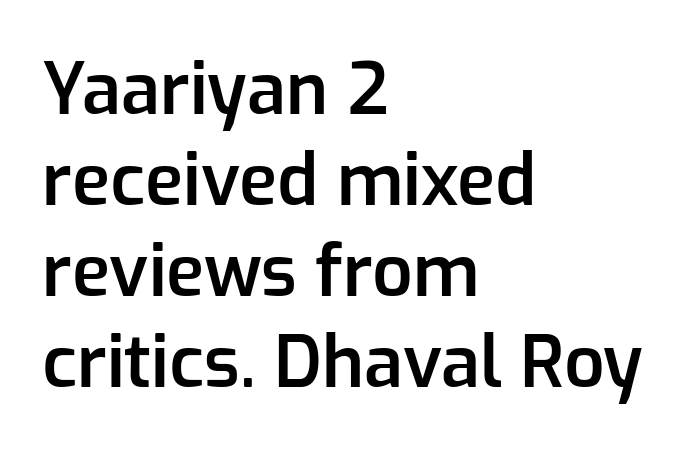
{"serif": "no", "italic": "no", "bold": "semi", "weight": "semibold", "width": "normal", "stroke_contrast": "low", "x_height": "medium", "monospaced": "no", "underline": "no", "align": "left", "line_spacing": "normal", "line_spacing_ratio": 1.28, "letter_spacing": "normal", "letter_spacing_em": 0.0, "glyph_px": 71}
